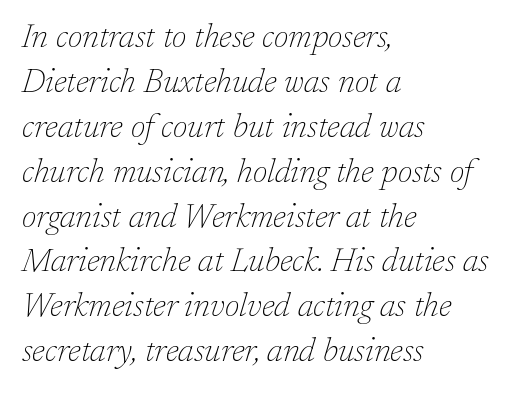
The image shows 33 px thin serif type, italic (leaning right); set left-aligned, normal line spacing (1.36x), normal letter spacing, not underlined; low stroke contrast and a medium x-height.
